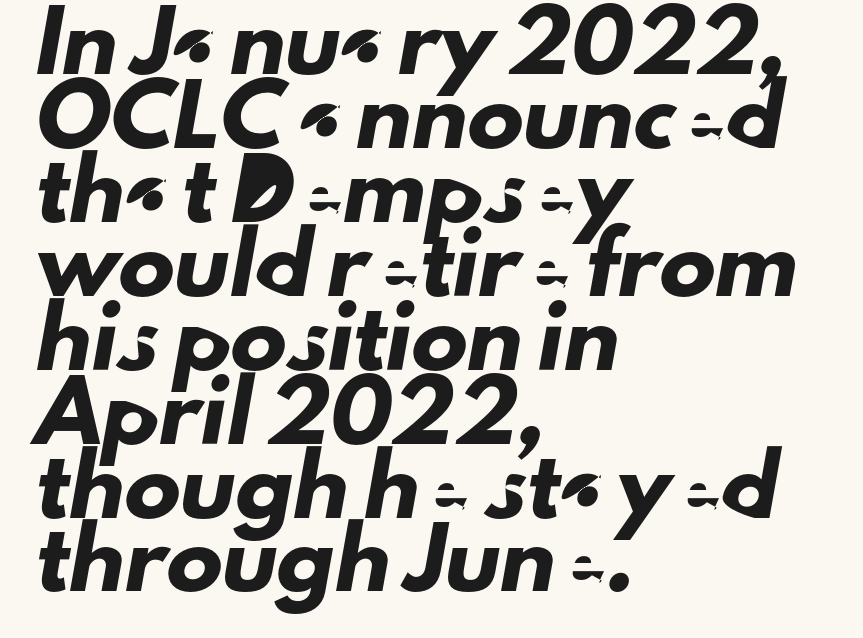
Q: Is the typeface a serif or a sans-serif typeface? A: Sans-serif.
Q: Is the text underlined? A: No.
Q: How is the paragraph aligned? A: Left-aligned.
Q: Is the spacing between letters normal or unusually wide? A: Normal.
Q: Is the spacing between lines tight, normal or loose? A: Normal.
Q: Width (condensed, normal, or wide)? A: Normal.
Q: Stroke contrast? A: Low.
Q: x-height? A: Small.
Q: Monospaced? A: No.
